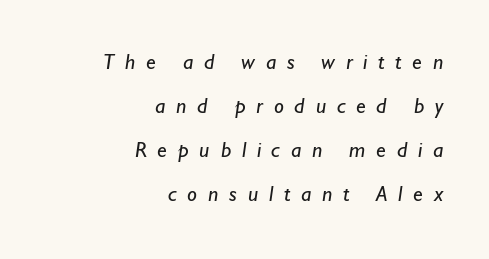
{"bold": "no", "underline": "no", "align": "right", "line_spacing": "loose", "line_spacing_ratio": 2.0, "letter_spacing": "wide", "letter_spacing_em": 0.49, "glyph_px": 22}
